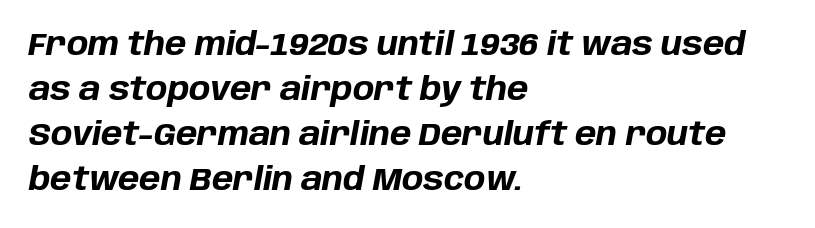
The image shows 32 px bold type, italic (leaning right); set left-aligned, normal line spacing (1.41x), normal letter spacing, not underlined; low stroke contrast and a large x-height.
